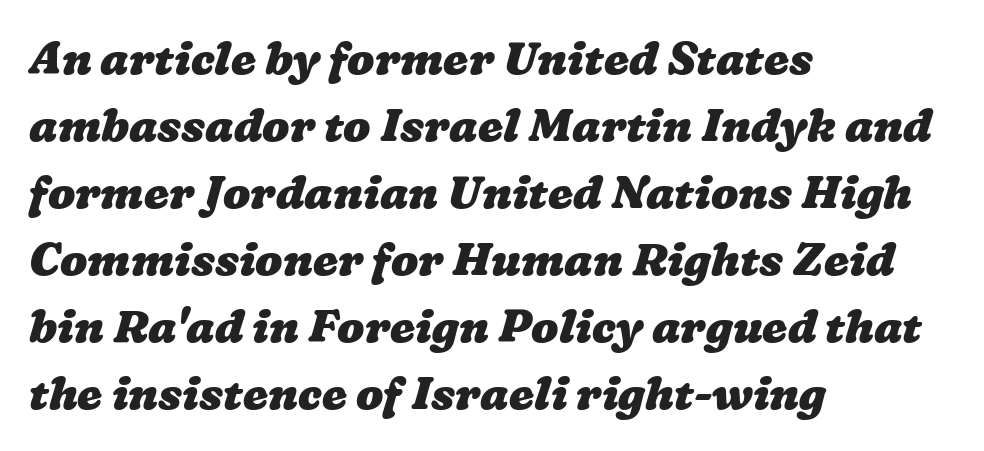
Q: Is the text bold? A: Yes.
Q: Is the text underlined? A: No.
Q: How is the paragraph aligned? A: Left-aligned.
Q: Is the spacing between letters normal or unusually wide? A: Normal.
Q: Is the spacing between lines tight, normal or loose? A: Normal.
Q: Width (condensed, normal, or wide)? A: Wide.
Q: Stroke contrast? A: Low.
Q: x-height? A: Medium.
Q: Monospaced? A: No.
